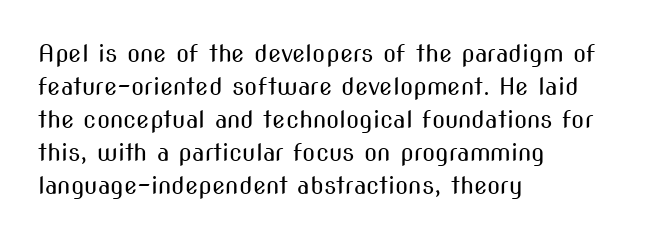
Q: Is the text bold? A: No.
Q: Is the text italic (slanted)? A: No, it is upright.
Q: Is the text underlined? A: No.
Q: How is the paragraph aligned? A: Left-aligned.
Q: Is the spacing between letters normal or unusually wide? A: Normal.
Q: Is the spacing between lines tight, normal or loose? A: Normal.
